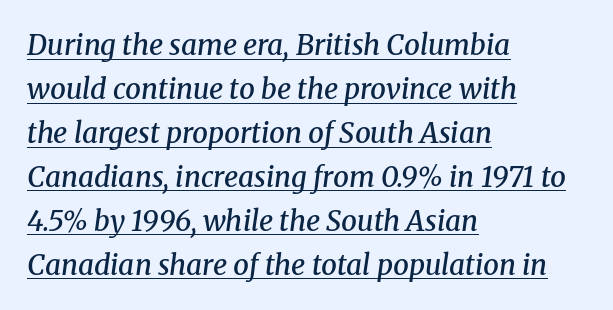
Does the leading feel generous? No, just average. The strokes are fattened partway — semibold, not bold. Here the glyphs are tracked normally, forming tight word shapes. Serifs: yes, visible at the terminals of the letterforms. The passage shown is underscored from start to finish. Looking at the ascenders, they clearly lean.
